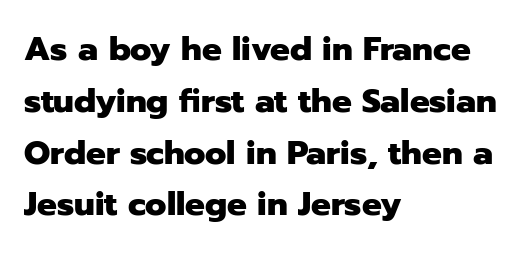
The image shows 33 px heavy sans-serif type, upright; set left-aligned, normal line spacing (1.57x), normal letter spacing, not underlined; low stroke contrast and a medium x-height.
